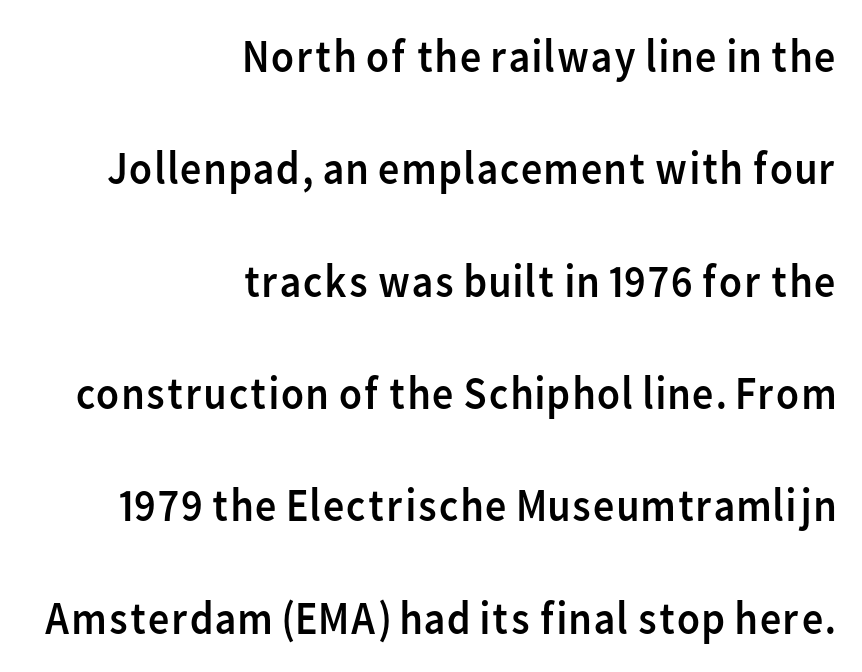
Notice how the stems are strictly vertical — no italics here. No extra tracking has been applied to these lines. Clear beneath every line of the passage. The line-height multiplier appears high, well above default.
